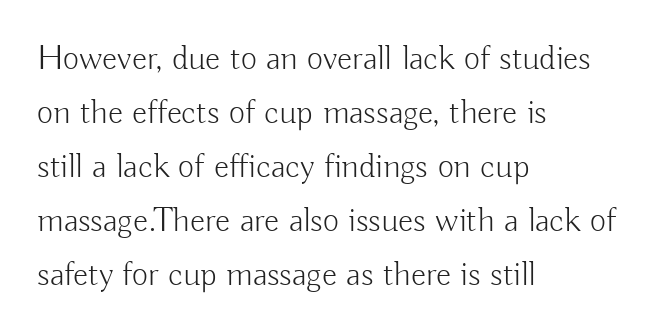
Q: Is the text bold? A: No.
Q: Is the text italic (slanted)? A: No, it is upright.
Q: Is the typeface a serif or a sans-serif typeface? A: Sans-serif.
Q: Is the text underlined? A: No.
Q: How is the paragraph aligned? A: Left-aligned.
Q: Is the spacing between letters normal or unusually wide? A: Normal.
Q: Is the spacing between lines tight, normal or loose? A: Normal.
Q: Width (condensed, normal, or wide)? A: Normal.
Q: Stroke contrast? A: Low.
Q: x-height? A: Small.
Q: Monospaced? A: No.
